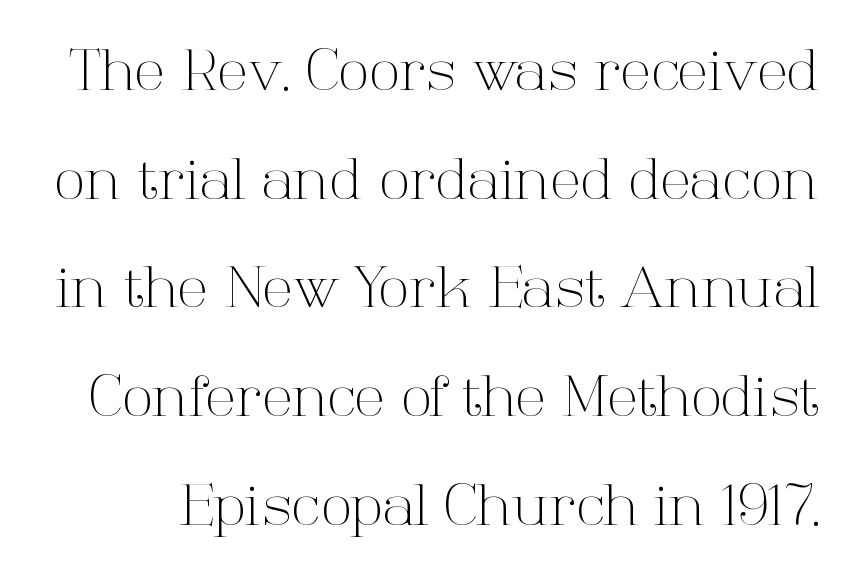
The image shows 56 px light serif type, upright; set loose line spacing (1.94x), normal letter spacing, not underlined; high stroke contrast and a medium x-height.
